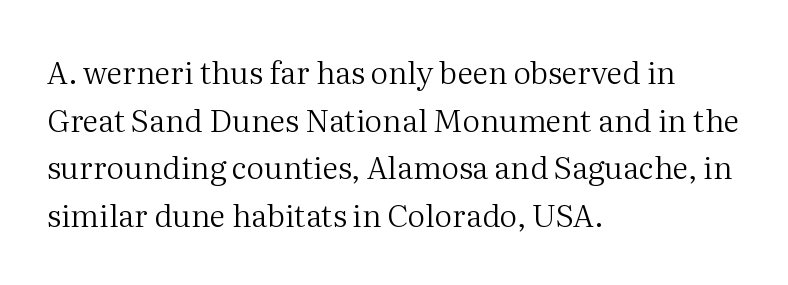
The image shows 31 px regular-weight serif type, upright; set left-aligned, normal line spacing (1.54x), normal letter spacing, not underlined; medium stroke contrast and a medium x-height.
